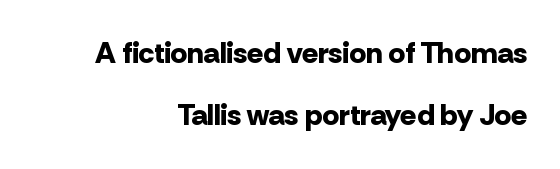
{"serif": "no", "italic": "no", "bold": "yes", "weight": "bold", "width": "normal", "stroke_contrast": "low", "x_height": "medium", "monospaced": "no", "underline": "no", "align": "right", "line_spacing": "loose", "line_spacing_ratio": 2.07, "letter_spacing": "normal", "letter_spacing_em": 0.0, "glyph_px": 30}
